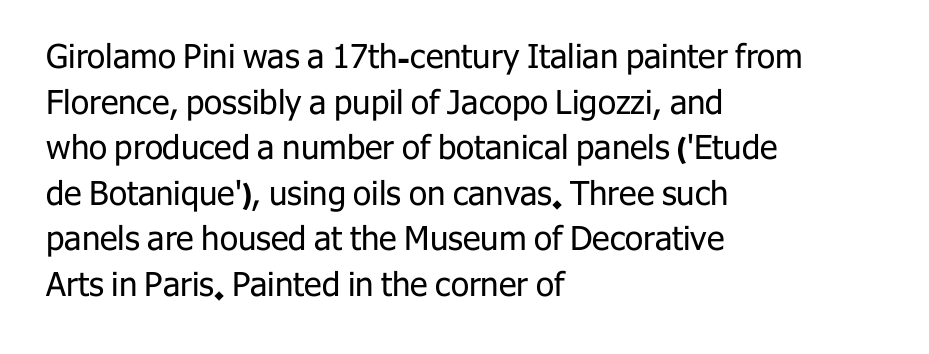
The image shows 33 px regular-weight sans-serif type, upright; set left-aligned, normal line spacing (1.38x), normal letter spacing, not underlined; low stroke contrast and a medium x-height.
